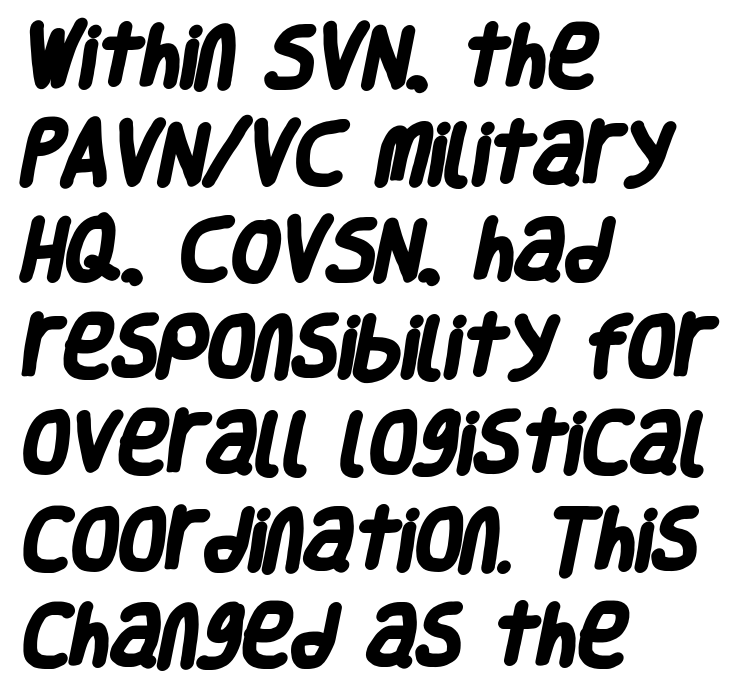
{"serif": "no", "bold": "yes", "weight": "heavy", "width": "condensed", "stroke_contrast": "low", "x_height": "large", "monospaced": "no", "underline": "no", "align": "left", "line_spacing": "normal", "line_spacing_ratio": 1.42, "letter_spacing": "normal", "letter_spacing_em": 0.0, "glyph_px": 68}
